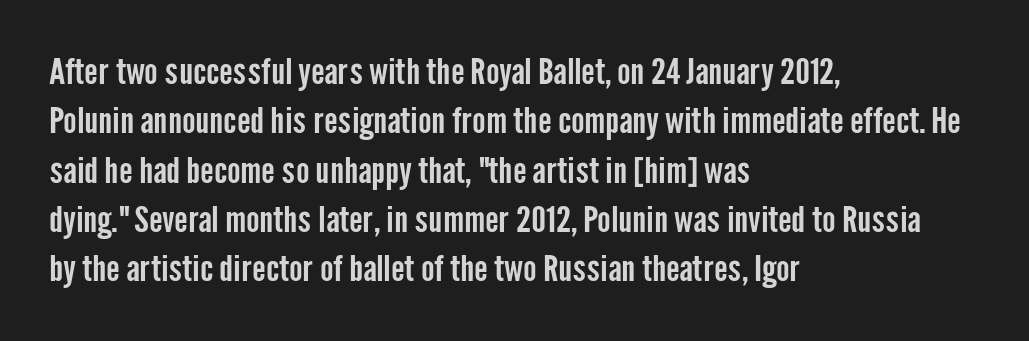
{"serif": "no", "italic": "no", "width": "condensed", "stroke_contrast": "low", "x_height": "medium", "monospaced": "no", "underline": "no", "align": "left", "line_spacing": "normal", "line_spacing_ratio": 1.37, "letter_spacing": "normal", "letter_spacing_em": 0.0, "glyph_px": 36}
